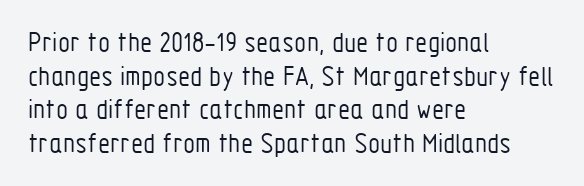
The image shows 28 px light, condensed sans-serif type, upright; set left-aligned, line spacing 1.2x, normal letter spacing, not underlined; low stroke contrast and a medium x-height.
